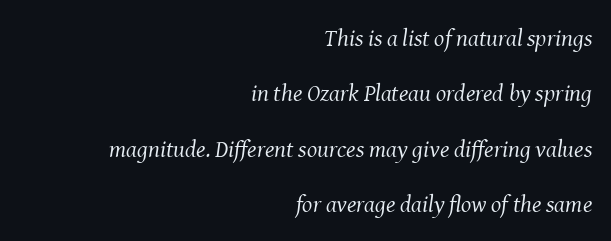
Q: Is the text bold? A: No.
Q: Is the text italic (slanted)? A: Yes, it leans right by about 8 degrees.
Q: Is the text underlined? A: No.
Q: How is the paragraph aligned? A: Right-aligned.
Q: Is the spacing between letters normal or unusually wide? A: Normal.
Q: Is the spacing between lines tight, normal or loose? A: Loose.
